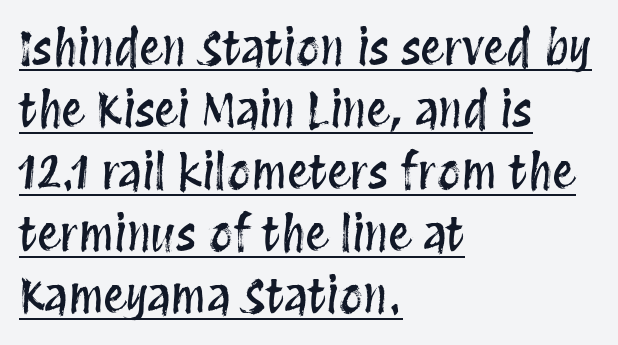
Q: Is the text italic (slanted)? A: No, it is upright.
Q: Is the text underlined? A: Yes.
Q: How is the paragraph aligned? A: Left-aligned.
Q: Is the spacing between letters normal or unusually wide? A: Normal.
Q: Is the spacing between lines tight, normal or loose? A: Normal.
Q: Width (condensed, normal, or wide)? A: Condensed.
Q: Stroke contrast? A: Medium.
Q: x-height? A: Large.
Q: Monospaced? A: No.
